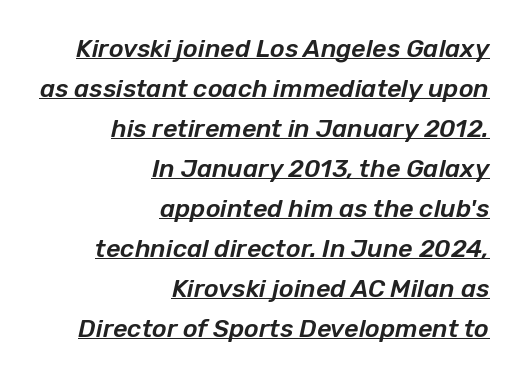
Q: Is the text italic (slanted)? A: Yes, it leans right by about 12 degrees.
Q: Is the text underlined? A: Yes.
Q: How is the paragraph aligned? A: Right-aligned.
Q: Is the spacing between letters normal or unusually wide? A: Normal.
Q: Is the spacing between lines tight, normal or loose? A: Normal.
